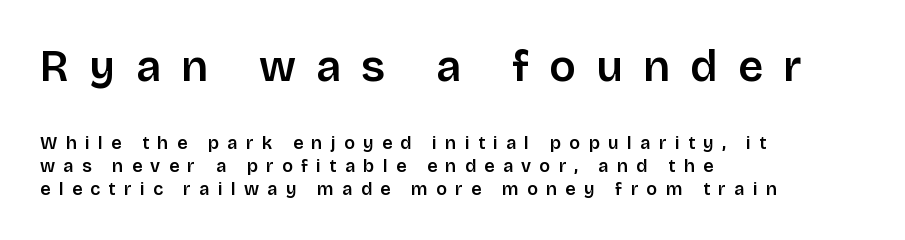
Q: Is the text italic (slanted)? A: No, it is upright.
Q: Is the typeface a serif or a sans-serif typeface? A: Sans-serif.
Q: Is the text underlined? A: No.
Q: How is the paragraph aligned? A: Left-aligned.
Q: Is the spacing between letters normal or unusually wide? A: Unusually wide.
Q: Is the spacing between lines tight, normal or loose? A: Normal.
Q: Which block of text is set in a larger size, the first (top) or the second (bottom)? A: The first (top) one.
Q: Width (condensed, normal, or wide)? A: Normal.
Q: Stroke contrast? A: Low.
Q: x-height? A: Large.
Q: Monospaced? A: No.
